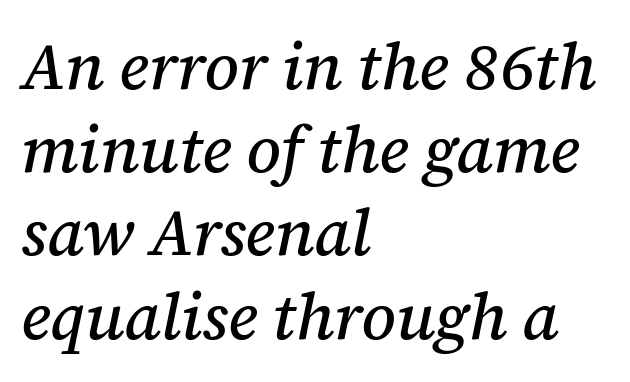
The paragraph has a hard left edge and a soft right edge. The designer left line spacing at the default. Italic? Definitely — the glyphs are oblique. I'd call this a serif setting — the letters wear small feet. Each letter keeps its own natural width here, so spacing adapts to shape.
